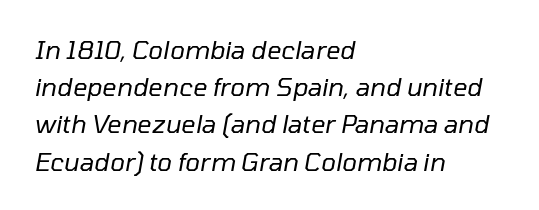
Q: Is the text bold? A: No.
Q: Is the text italic (slanted)? A: Yes, it leans right by about 10 degrees.
Q: Is the text underlined? A: No.
Q: How is the paragraph aligned? A: Left-aligned.
Q: Is the spacing between letters normal or unusually wide? A: Normal.
Q: Is the spacing between lines tight, normal or loose? A: Normal.
